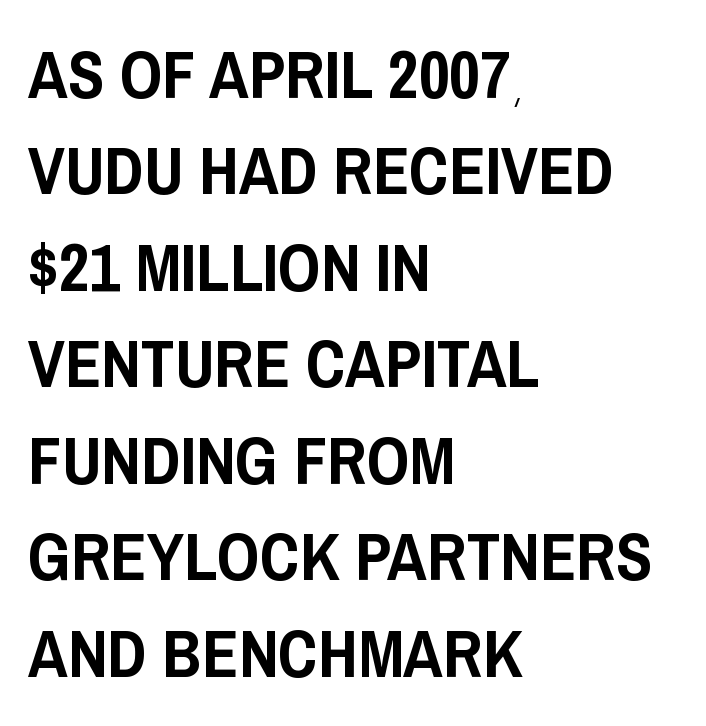
The image shows 67 px condensed sans-serif type, upright; set left-aligned, normal line spacing (1.44x), normal letter spacing, not underlined; low stroke contrast and a large x-height.
